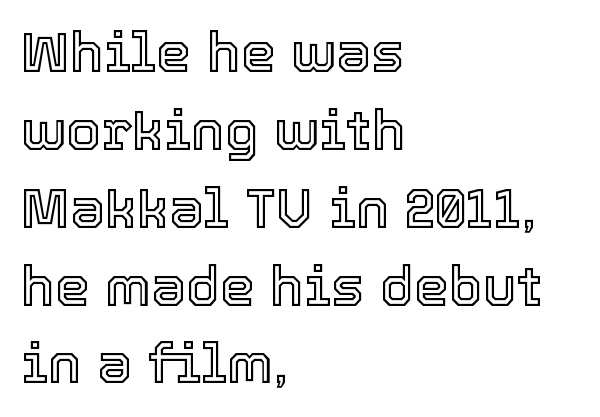
{"italic": "no", "width": "normal", "x_height": "medium", "monospaced": "no", "underline": "no", "align": "left", "line_spacing": "normal", "line_spacing_ratio": 1.39, "letter_spacing": "normal", "letter_spacing_em": 0.0, "glyph_px": 56}
